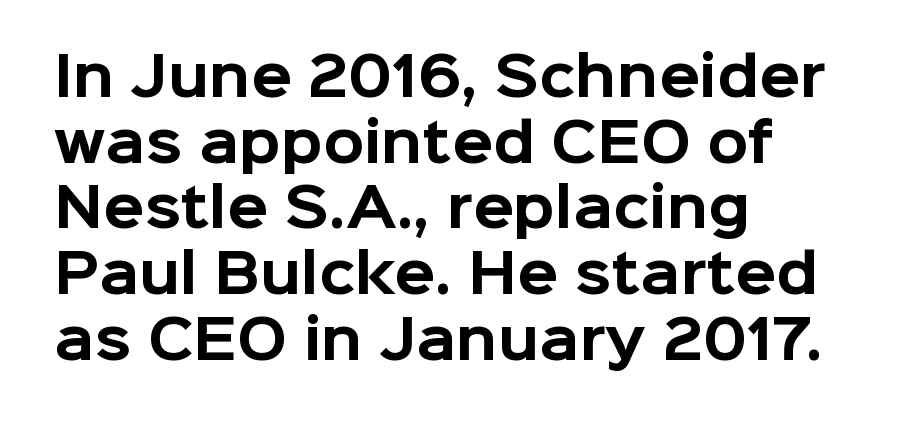
{"serif": "no", "italic": "no", "bold": "yes", "weight": "bold", "width": "normal", "stroke_contrast": "low", "x_height": "medium", "monospaced": "no", "underline": "no", "align": "left", "line_spacing_ratio": 1.24, "letter_spacing": "normal", "letter_spacing_em": 0.0, "glyph_px": 53}
